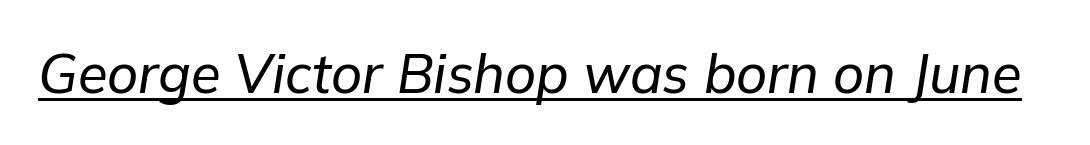
Q: Is the text italic (slanted)? A: Yes, it leans right by about 9 degrees.
Q: Is the text underlined? A: Yes.
Q: Is the spacing between letters normal or unusually wide? A: Normal.
Q: Width (condensed, normal, or wide)? A: Normal.
Q: Stroke contrast? A: Low.
Q: x-height? A: Medium.
Q: Monospaced? A: No.
